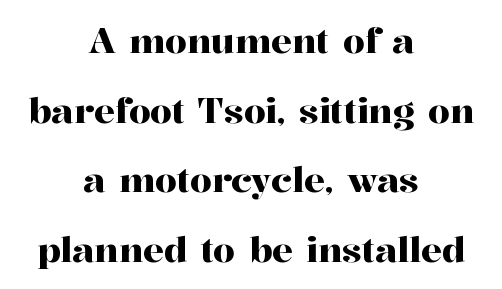
Q: Is the text italic (slanted)? A: No, it is upright.
Q: Is the typeface a serif or a sans-serif typeface? A: Serif.
Q: Is the text underlined? A: No.
Q: How is the paragraph aligned? A: Centered.
Q: Is the spacing between letters normal or unusually wide? A: Normal.
Q: Is the spacing between lines tight, normal or loose? A: Loose.
Q: Width (condensed, normal, or wide)? A: Normal.
Q: Stroke contrast? A: High.
Q: x-height? A: Medium.
Q: Monospaced? A: No.
